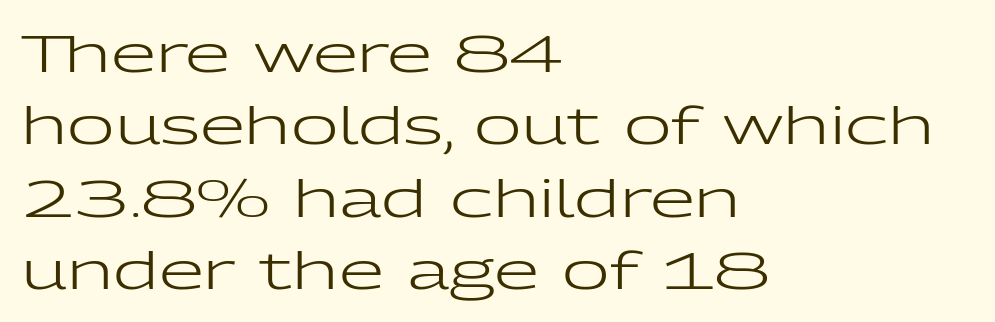
{"serif": "no", "italic": "no", "bold": "no", "weight": "regular", "width": "wide", "stroke_contrast": "low", "x_height": "medium", "monospaced": "no", "underline": "no", "align": "left", "line_spacing": "normal", "line_spacing_ratio": 1.39, "letter_spacing": "normal", "letter_spacing_em": 0.0, "glyph_px": 52}
